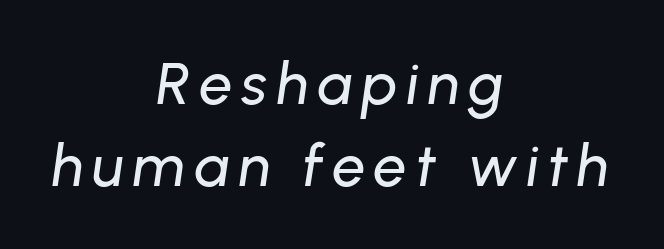
{"italic": "yes", "lean": "right", "slant_degrees": 8, "width": "normal", "stroke_contrast": "low", "x_height": "medium", "monospaced": "no", "underline": "no", "align": "center", "line_spacing": "normal", "line_spacing_ratio": 1.39, "glyph_px": 59}
